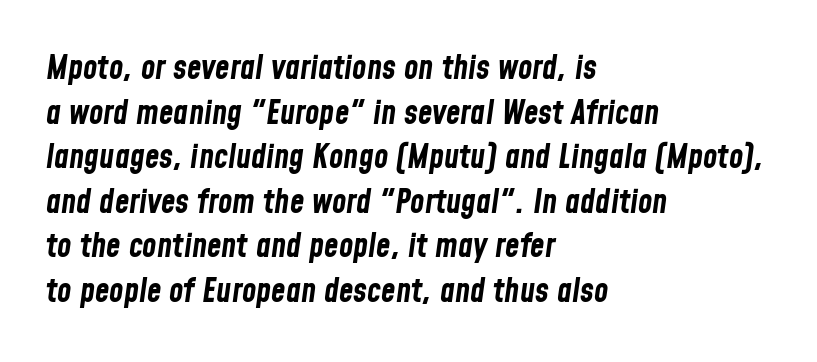
Q: Is the text bold? A: Yes.
Q: Is the text italic (slanted)? A: Yes, it leans right by about 8 degrees.
Q: Is the text underlined? A: No.
Q: How is the paragraph aligned? A: Left-aligned.
Q: Is the spacing between letters normal or unusually wide? A: Normal.
Q: Is the spacing between lines tight, normal or loose? A: Normal.
Q: Width (condensed, normal, or wide)? A: Condensed.
Q: Stroke contrast? A: Low.
Q: x-height? A: Medium.
Q: Monospaced? A: No.
